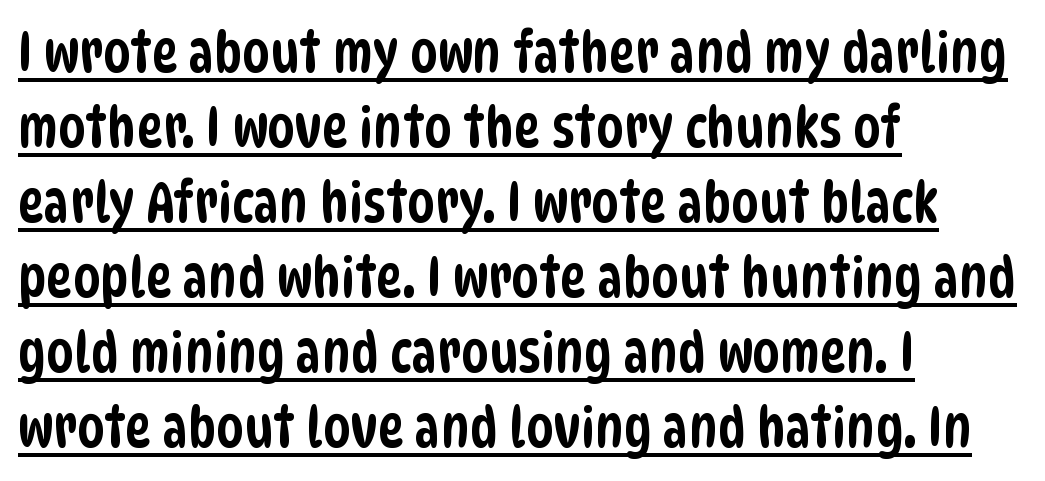
Q: Is the typeface a serif or a sans-serif typeface? A: Sans-serif.
Q: Is the text underlined? A: Yes.
Q: How is the paragraph aligned? A: Left-aligned.
Q: Is the spacing between letters normal or unusually wide? A: Normal.
Q: Is the spacing between lines tight, normal or loose? A: Normal.
Q: Width (condensed, normal, or wide)? A: Condensed.
Q: Stroke contrast? A: Low.
Q: x-height? A: Large.
Q: Monospaced? A: No.
